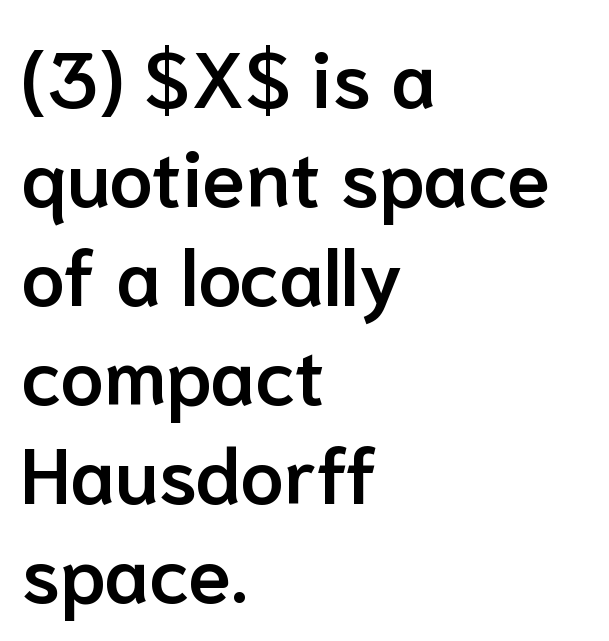
In CSS terms this would be text-align: left. Vertically, the passage feels balanced, rows spaced as you'd expect. A sans-serif font was chosen for this passage. Words float on clear page, feet unadorned. Proportional: the letters do not fall into vertical columns. Notice how the stems are strictly vertical — no italics here.
